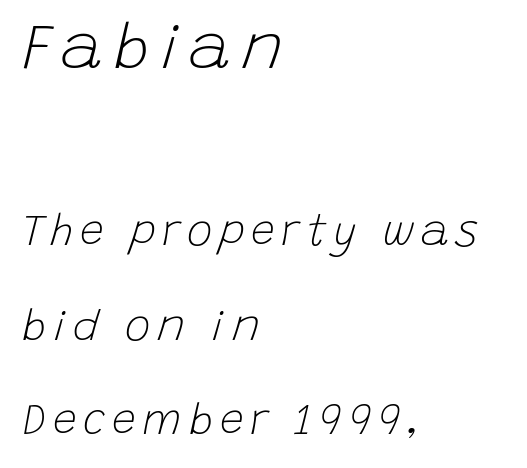
{"italic": "yes", "lean": "right", "slant_degrees": 15, "bold": "no", "weight": "light", "width": "normal", "stroke_contrast": "low", "x_height": "large", "monospaced": "no", "underline": "no", "align": "left", "line_spacing": "loose", "line_spacing_ratio": 2.2, "larger_block": "first", "size_ratio": 1.49, "glyph_px": 64}
